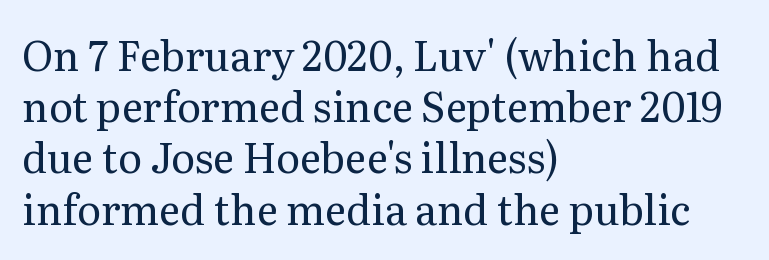
Underlining? Definitely not there. Heaviness? Minimal to ordinary, like unemphasized prose. These lines keep a tight, regular rhythm from letter to letter. The passage shown is typeset with a serif family.
